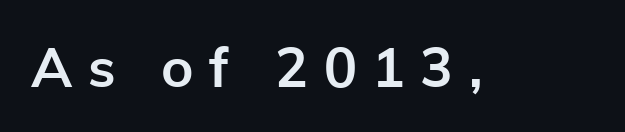
The image shows 55 px semibold sans-serif type, upright; set unusually wide letter spacing (+0.28 em), not underlined; low stroke contrast and a medium x-height.
